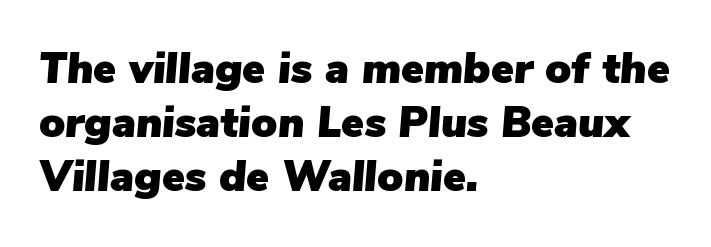
Q: Is the text italic (slanted)? A: Yes, it leans right by about 5 degrees.
Q: Is the text underlined? A: No.
Q: How is the paragraph aligned? A: Left-aligned.
Q: Is the spacing between letters normal or unusually wide? A: Normal.
Q: Is the spacing between lines tight, normal or loose? A: Normal.
Q: Width (condensed, normal, or wide)? A: Normal.
Q: Stroke contrast? A: Low.
Q: x-height? A: Medium.
Q: Monospaced? A: No.
